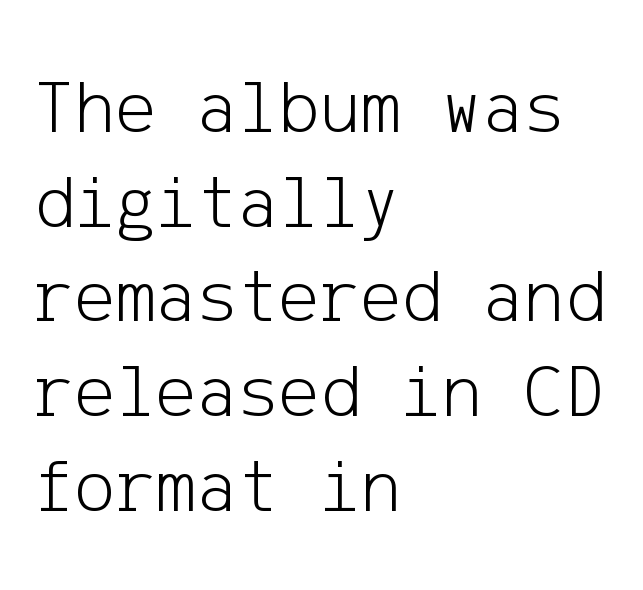
Q: Is the text bold? A: No.
Q: Is the text italic (slanted)? A: No, it is upright.
Q: Is the typeface a serif or a sans-serif typeface? A: Sans-serif.
Q: Is the text underlined? A: No.
Q: How is the paragraph aligned? A: Left-aligned.
Q: Is the spacing between letters normal or unusually wide? A: Normal.
Q: Width (condensed, normal, or wide)? A: Normal.
Q: Stroke contrast? A: Low.
Q: x-height? A: Medium.
